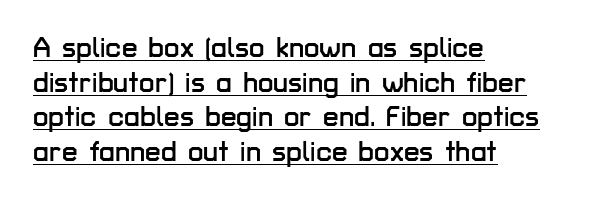
The image shows 28 px sans-serif type, upright; set left-aligned, line spacing 1.24x, normal letter spacing, underlined; low stroke contrast and a medium x-height.
